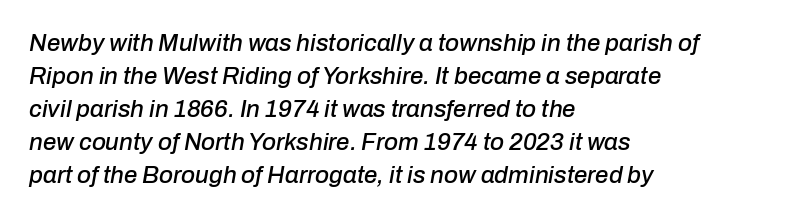
{"italic": "yes", "lean": "right", "slant_degrees": 10, "underline": "no", "align": "left", "line_spacing": "normal", "line_spacing_ratio": 1.37, "letter_spacing": "normal", "letter_spacing_em": 0.0, "glyph_px": 24}
